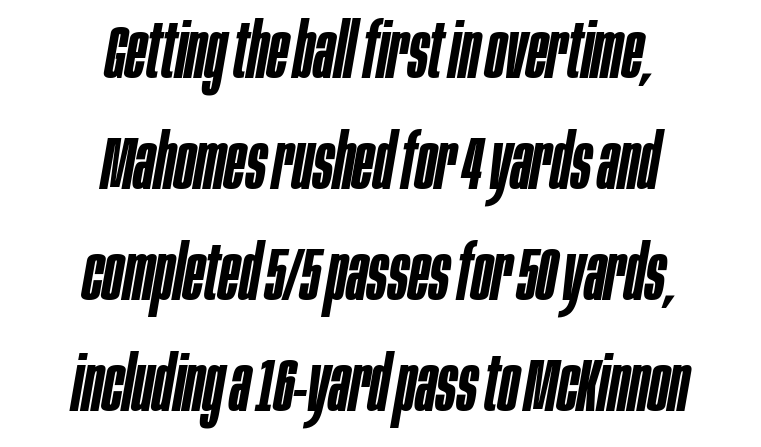
Has an underline been added? It has not. Is the type slanted? Yes — the strokes lean at a clear angle. These lines keep a tight, regular rhythm from letter to letter. Normally led — the rows are evenly, conventionally spaced. Note the varied advance widths — an 'i' is clearly narrower than an 'm'.
